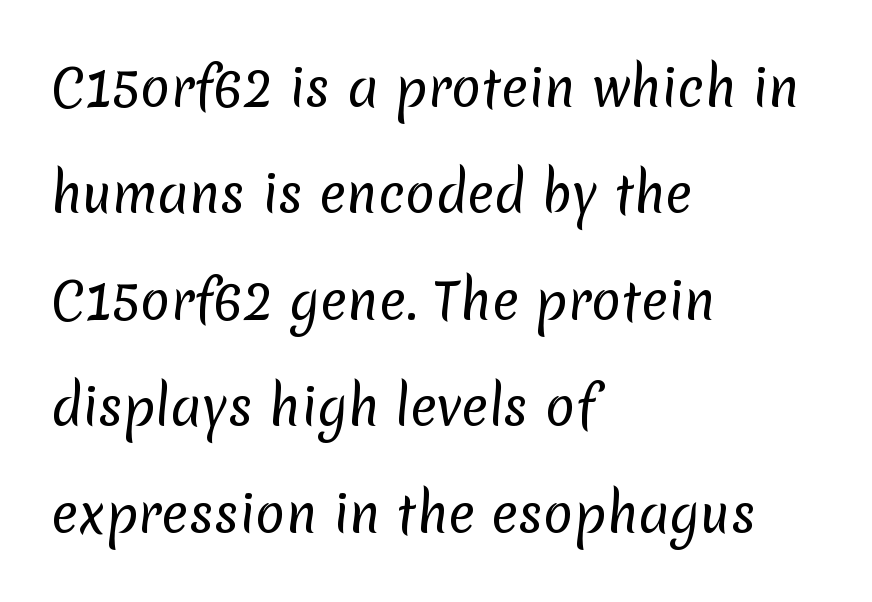
The image shows 50 px regular-weight sans-serif type; set left-aligned, loose line spacing (2.13x), normal letter spacing, not underlined; low stroke contrast and a medium x-height.
